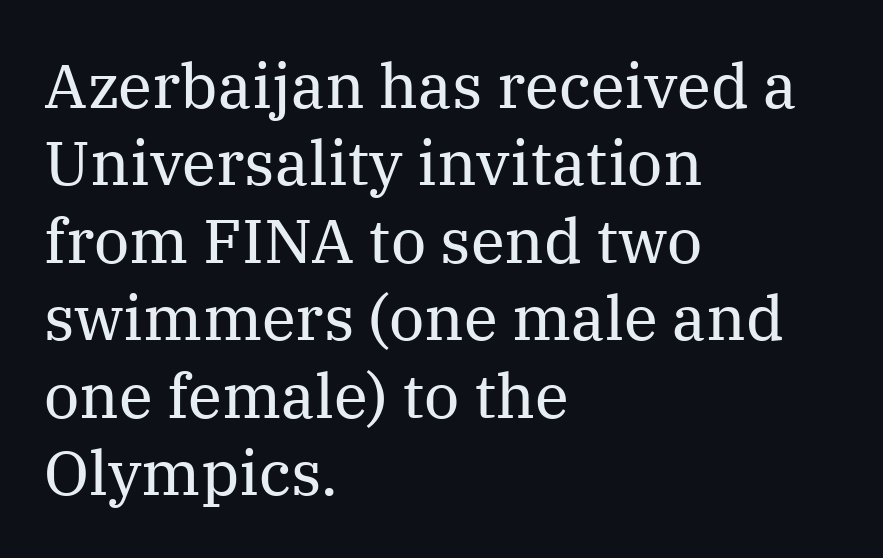
The typeface chosen for these lines features serifs. Honestly, the letter spacing is just normal — you wouldn't notice it. Posture: upright roman. The paragraph shown leans on its left margin. The designer left line spacing at the default. Ink coverage per letter is moderate at most.
